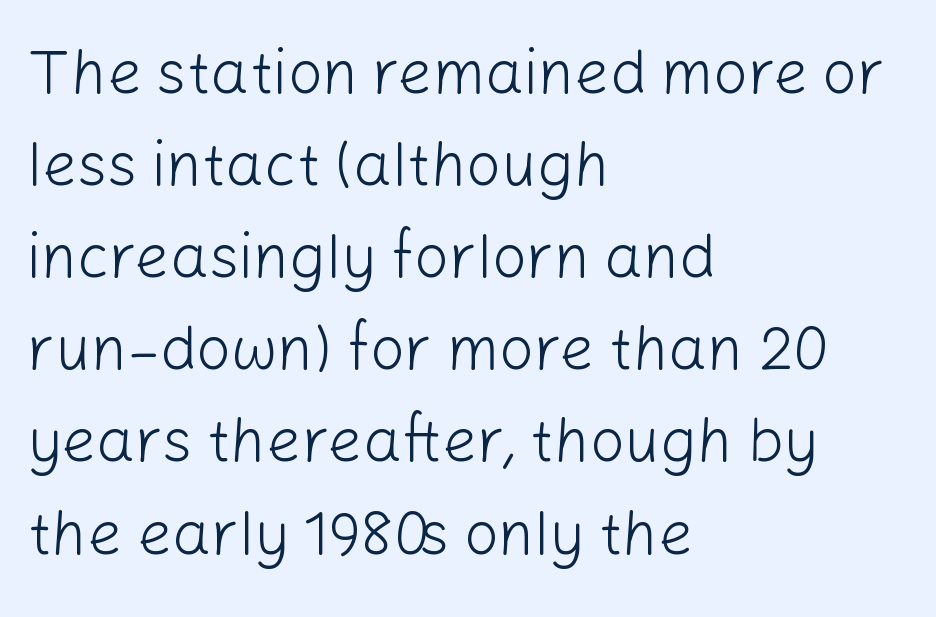
Q: Is the text bold? A: No.
Q: Is the text italic (slanted)? A: No, it is upright.
Q: Is the typeface a serif or a sans-serif typeface? A: Sans-serif.
Q: Is the text underlined? A: No.
Q: How is the paragraph aligned? A: Left-aligned.
Q: Is the spacing between letters normal or unusually wide? A: Normal.
Q: Is the spacing between lines tight, normal or loose? A: Normal.
Q: Width (condensed, normal, or wide)? A: Normal.
Q: Stroke contrast? A: Low.
Q: x-height? A: Medium.
Q: Monospaced? A: No.
